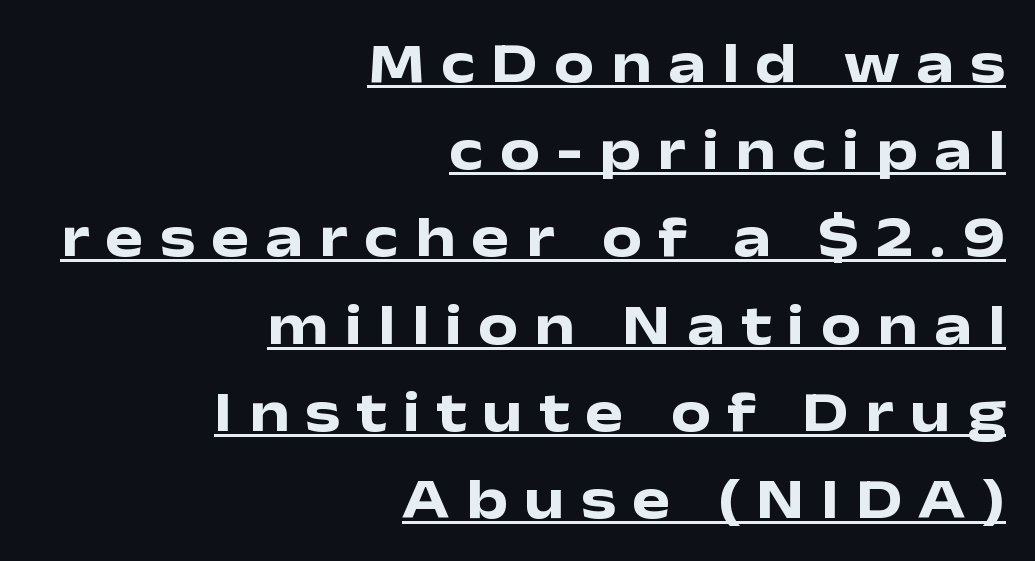
{"serif": "no", "italic": "no", "bold": "yes", "weight": "heavy", "width": "wide", "stroke_contrast": "low", "x_height": "medium", "monospaced": "no", "underline": "yes", "align": "right", "line_spacing": "normal", "line_spacing_ratio": 1.53, "letter_spacing": "wide", "letter_spacing_em": 0.28, "glyph_px": 57}
